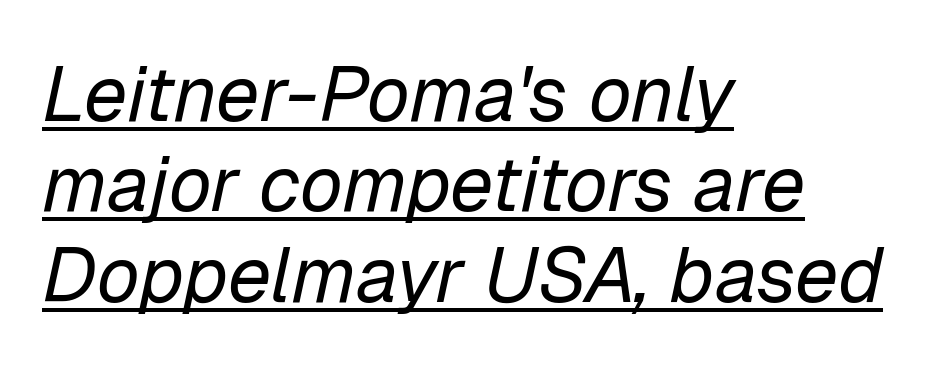
The image shows 78 px regular-weight type, italic (leaning right); set left-aligned, line spacing 1.16x, normal letter spacing, underlined; low stroke contrast and a medium x-height.
